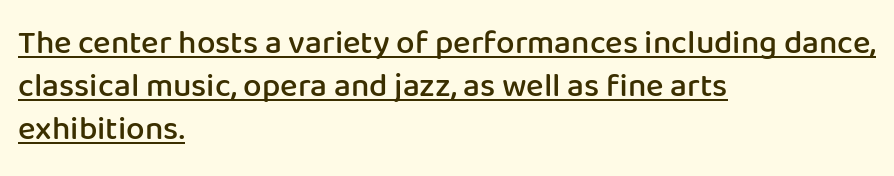
The letters are semibold — heavier than regular but short of a full bold. Each letter keeps its own natural width here, so spacing adapts to shape. The typeface chosen for these lines omits serifs. The vertical gap from one line to the next is medium.
